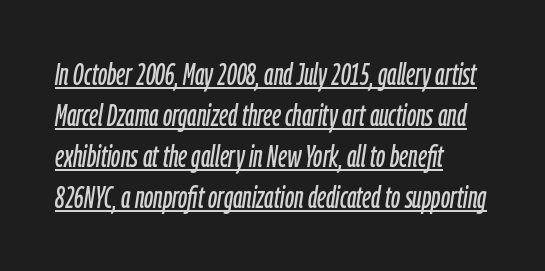
Q: Is the text italic (slanted)? A: Yes, it leans right by about 9 degrees.
Q: Is the text underlined? A: Yes.
Q: How is the paragraph aligned? A: Left-aligned.
Q: Is the spacing between letters normal or unusually wide? A: Normal.
Q: Is the spacing between lines tight, normal or loose? A: Normal.
Q: Width (condensed, normal, or wide)? A: Condensed.
Q: Stroke contrast? A: Low.
Q: x-height? A: Medium.
Q: Monospaced? A: No.
